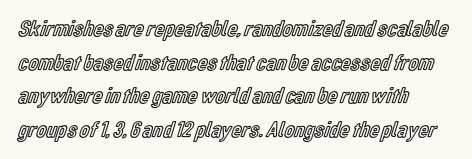
{"underline": "no", "align": "left", "line_spacing": "normal", "line_spacing_ratio": 1.46, "letter_spacing": "normal", "letter_spacing_em": 0.0, "glyph_px": 23}
